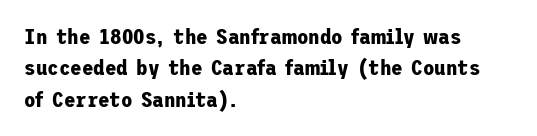
Set as a true bold cut, around the 700 mark. You can tell it's not italic because the verticals are truly vertical. Horizontally, the lines are justified to the leading edge only. Evenly set lines give the paragraph a standard silhouette. Just letters on the line, the space beneath them empty. Compared with typical body copy, the letter spacing here is the same.
